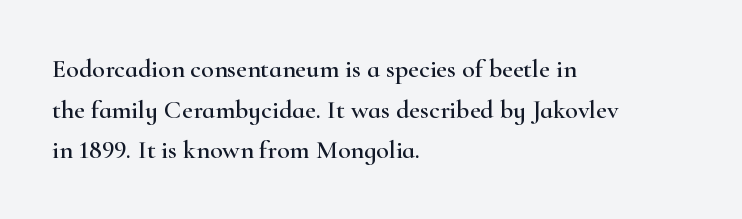
Q: Is the text italic (slanted)? A: No, it is upright.
Q: Is the text underlined? A: No.
Q: How is the paragraph aligned? A: Left-aligned.
Q: Is the spacing between letters normal or unusually wide? A: Normal.
Q: Is the spacing between lines tight, normal or loose? A: Normal.
